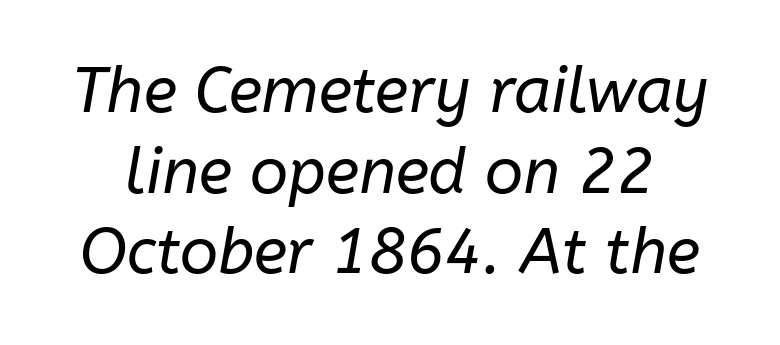
The image shows 63 px regular-weight type, italic (leaning right); set normal line spacing (1.28x), normal letter spacing, not underlined; low stroke contrast and a medium x-height.
